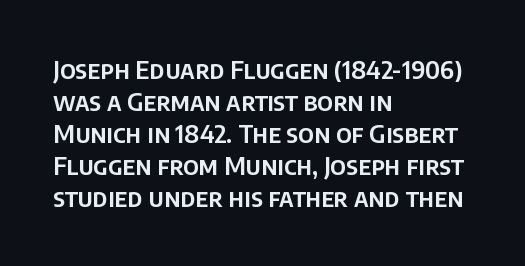
Summary of vertical rhythm: regular, with standard interline spacing. The string is rendered with underlining switched off. This rendering uses left alignment, leaving the right contour irregular. The lettering stays uniformly vertical, giving the passage a roman look. The horizontal fit of the characters is conventional and even.
